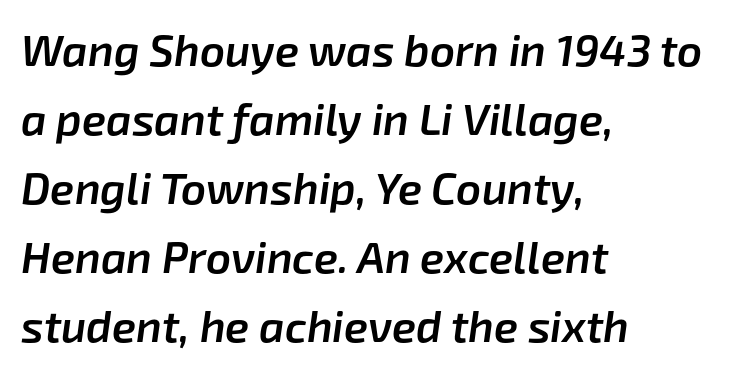
Q: Is the text bold? A: Semi-bold.
Q: Is the text italic (slanted)? A: Yes, it leans right by about 8 degrees.
Q: Is the text underlined? A: No.
Q: How is the paragraph aligned? A: Left-aligned.
Q: Is the spacing between letters normal or unusually wide? A: Normal.
Q: Is the spacing between lines tight, normal or loose? A: Normal.
Q: Width (condensed, normal, or wide)? A: Normal.
Q: Stroke contrast? A: Low.
Q: x-height? A: Medium.
Q: Monospaced? A: No.
